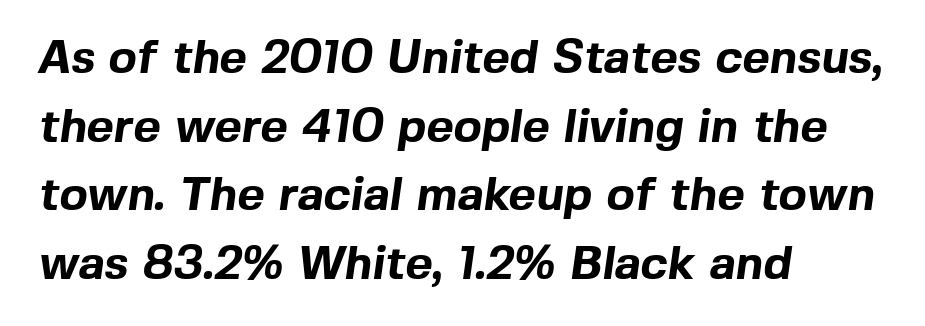
Honestly, there is no underline to notice here at all. Varying glyph widths throughout — classic text-font behaviour. Serifs: no, the terminals of the letterforms are clean. Is the letter spacing exaggerated? No — it looks like the ordinary default.
